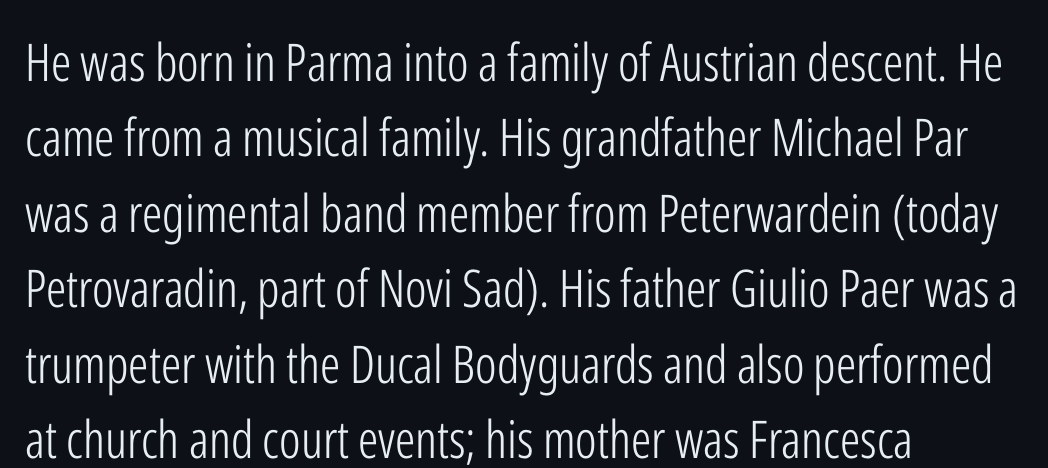
The image shows 52 px light, condensed sans-serif type, upright; set left-aligned, normal line spacing (1.45x), normal letter spacing, not underlined; low stroke contrast and a medium x-height.
